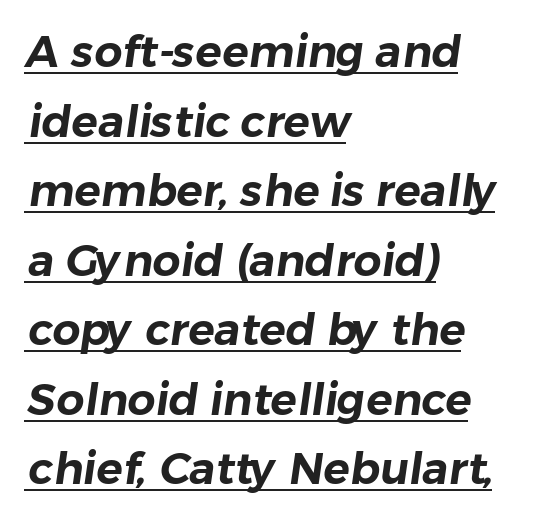
The image shows 44 px sans-serif type; set left-aligned, normal line spacing (1.58x), normal letter spacing, underlined; low stroke contrast and a medium x-height.
